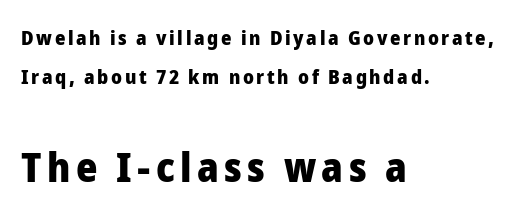
The image shows 41 px heavy sans-serif type, upright; set left-aligned, loose line spacing (1.97x), not underlined; the second (bottom) block is 2.05x larger; low stroke contrast and a medium x-height.
